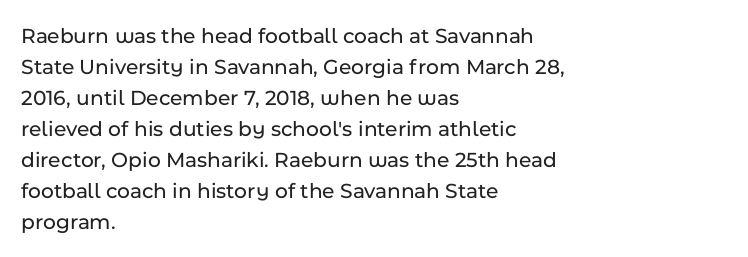
Q: Is the text italic (slanted)? A: No, it is upright.
Q: Is the text underlined? A: No.
Q: How is the paragraph aligned? A: Left-aligned.
Q: Is the spacing between letters normal or unusually wide? A: Normal.
Q: Is the spacing between lines tight, normal or loose? A: Normal.
